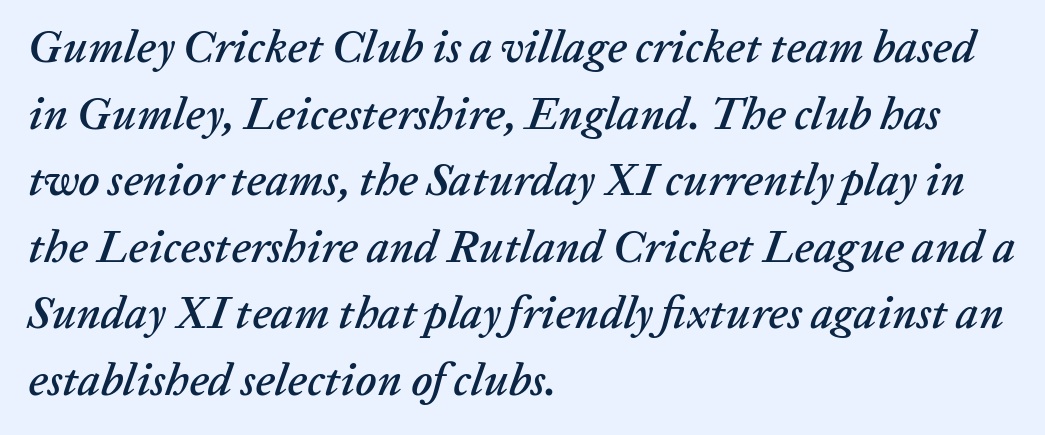
The image shows 45 px text type, italic (leaning right); set left-aligned, normal line spacing (1.48x), normal letter spacing, not underlined; low stroke contrast and a medium x-height.
